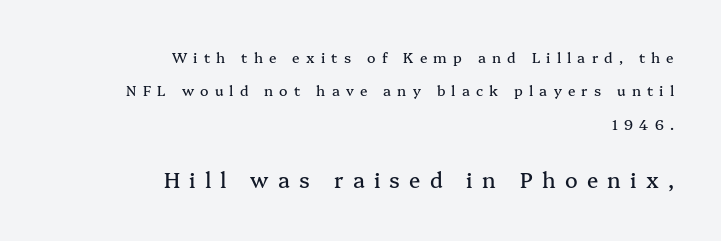
{"italic": "no", "underline": "no", "align": "right", "line_spacing": "loose", "line_spacing_ratio": 2.38, "letter_spacing": "wide", "letter_spacing_em": 0.44, "larger_block": "second", "size_ratio": 1.5, "glyph_px": 21}
